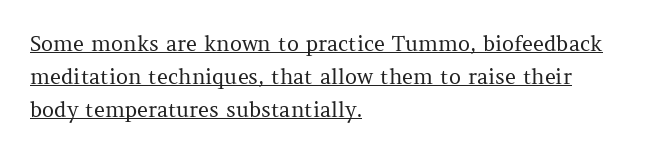
Q: Is the text bold? A: No.
Q: Is the text italic (slanted)? A: No, it is upright.
Q: Is the text underlined? A: Yes.
Q: How is the paragraph aligned? A: Left-aligned.
Q: Is the spacing between letters normal or unusually wide? A: Normal.
Q: Is the spacing between lines tight, normal or loose? A: Normal.
